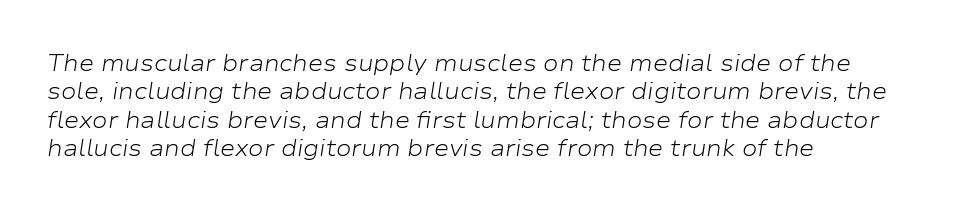
{"italic": "yes", "lean": "right", "slant_degrees": 9, "bold": "no", "underline": "no", "align": "left", "line_spacing_ratio": 1.23, "letter_spacing": "normal", "letter_spacing_em": 0.0, "glyph_px": 23}
